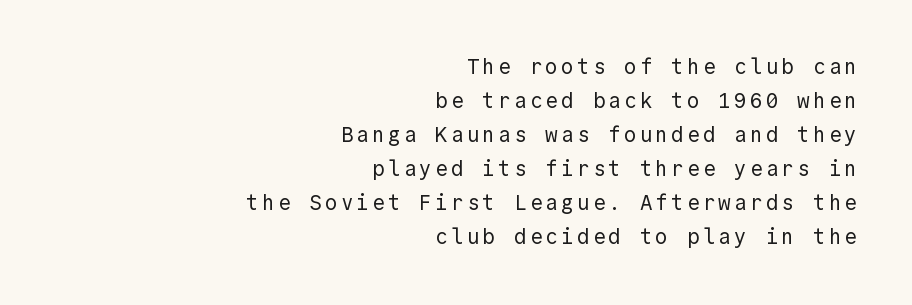
{"italic": "no", "bold": "no", "underline": "no", "align": "right", "line_spacing": "normal", "line_spacing_ratio": 1.62, "glyph_px": 21}
